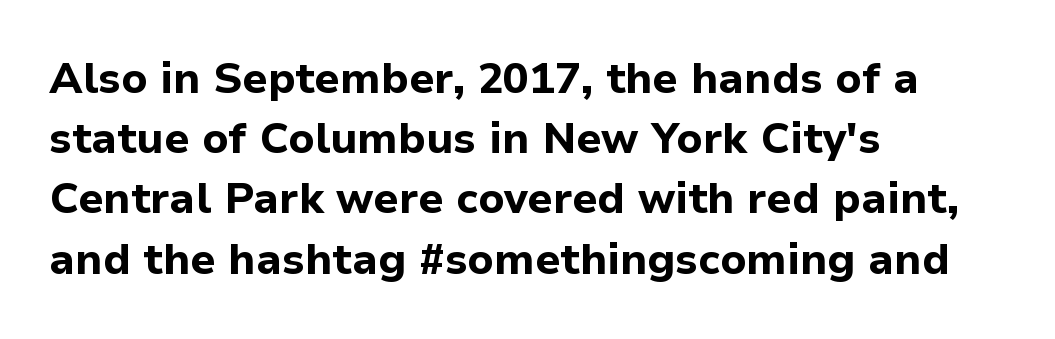
The sample has been set heavy, in full bold. It's the straight-up-and-down kind of type. The glyphs are unaccompanied by any horizontal stroke below them. These lines are rendered in a variable-pitch font.
